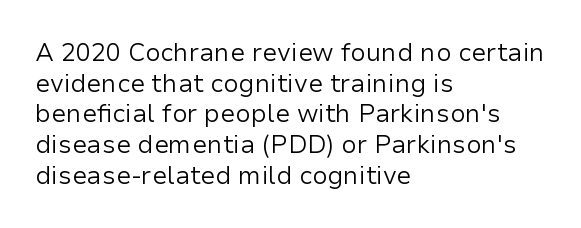
Q: Is the text bold? A: No.
Q: Is the text italic (slanted)? A: No, it is upright.
Q: Is the text underlined? A: No.
Q: How is the paragraph aligned? A: Left-aligned.
Q: Is the spacing between letters normal or unusually wide? A: Normal.
